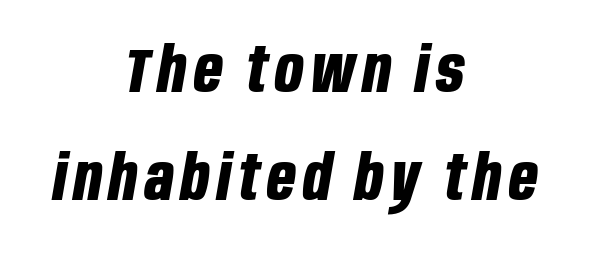
{"italic": "yes", "lean": "right", "slant_degrees": 10, "bold": "yes", "weight": "bold", "width": "condensed", "stroke_contrast": "low", "x_height": "large", "monospaced": "no", "underline": "no", "align": "center", "line_spacing_ratio": 1.74, "glyph_px": 62}
